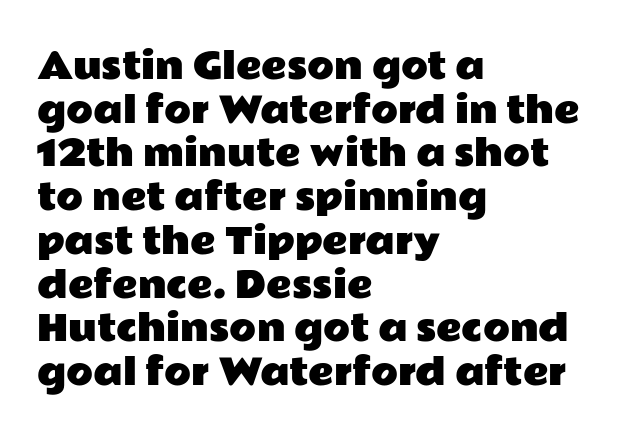
{"serif": "no", "italic": "no", "width": "wide", "stroke_contrast": "low", "x_height": "medium", "monospaced": "no", "underline": "no", "align": "left", "line_spacing": "normal", "line_spacing_ratio": 1.25, "letter_spacing": "normal", "letter_spacing_em": 0.0, "glyph_px": 35}
